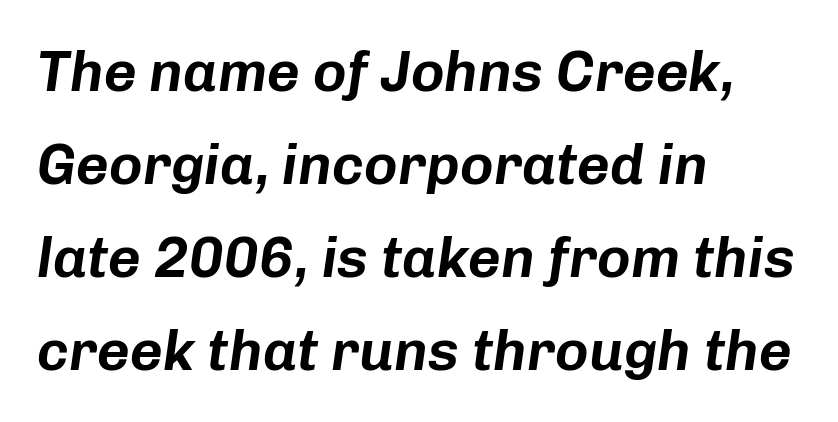
Visually the block forms a straight wall on the left and a jagged coastline on the right. Do the characters align in a grid? No, the font is proportional. Designer's note — italics engaged. Characters follow at the spacing the type designer built in. Vertically, the passage feels balanced, rows spaced as you'd expect.
